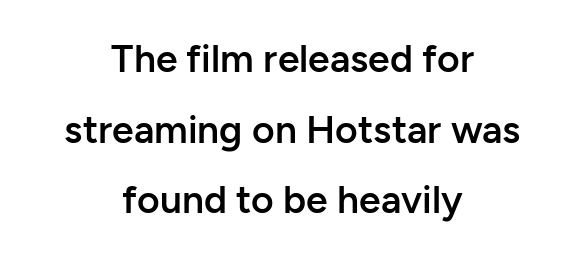
Q: Is the text bold? A: Semi-bold.
Q: Is the text italic (slanted)? A: No, it is upright.
Q: Is the typeface a serif or a sans-serif typeface? A: Sans-serif.
Q: Is the text underlined? A: No.
Q: How is the paragraph aligned? A: Centered.
Q: Is the spacing between letters normal or unusually wide? A: Normal.
Q: Width (condensed, normal, or wide)? A: Normal.
Q: Stroke contrast? A: Low.
Q: x-height? A: Medium.
Q: Monospaced? A: No.
